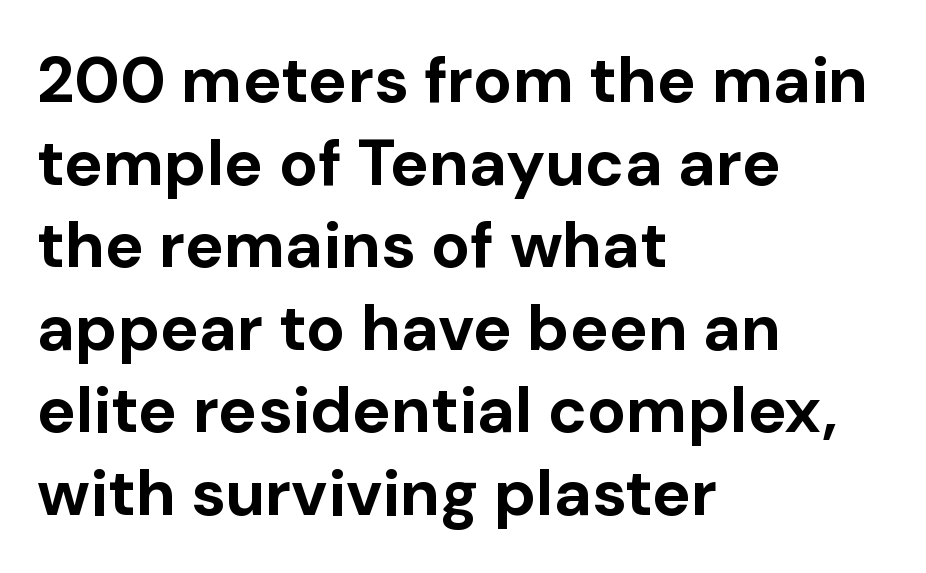
{"serif": "no", "italic": "no", "bold": "yes", "weight": "bold", "width": "normal", "stroke_contrast": "low", "x_height": "medium", "monospaced": "no", "underline": "no", "align": "left", "line_spacing": "normal", "line_spacing_ratio": 1.27, "letter_spacing": "normal", "letter_spacing_em": 0.0, "glyph_px": 65}
